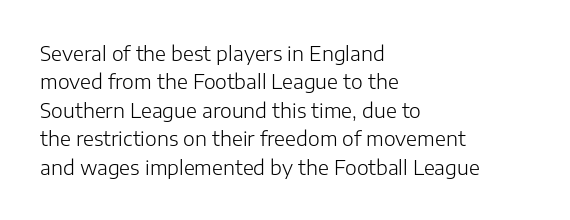
{"italic": "no", "bold": "no", "underline": "no", "align": "left", "line_spacing": "normal", "line_spacing_ratio": 1.42, "letter_spacing": "normal", "letter_spacing_em": 0.0, "glyph_px": 20}
